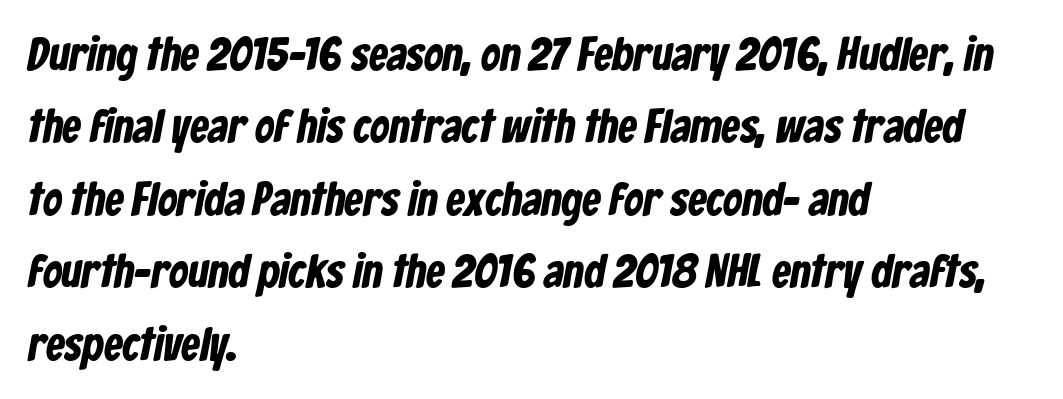
Nobody drew a line under any word here. Typographically, this falls in the sans-serif category. This sample is left-justified, so line endings fall wherever the words run out. Whoever set this chose a conventional vertical rhythm. Here the designer chose a conventional face with non-uniform glyph widths. The letterforms sit shoulder to shoulder at normal distance.
